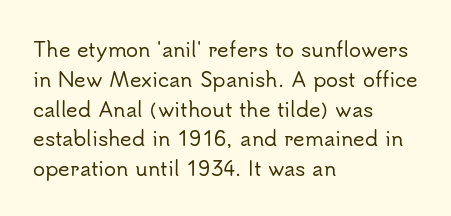
{"italic": "no", "underline": "no", "align": "left", "line_spacing": "normal", "line_spacing_ratio": 1.49, "letter_spacing": "normal", "letter_spacing_em": 0.0, "glyph_px": 20}
